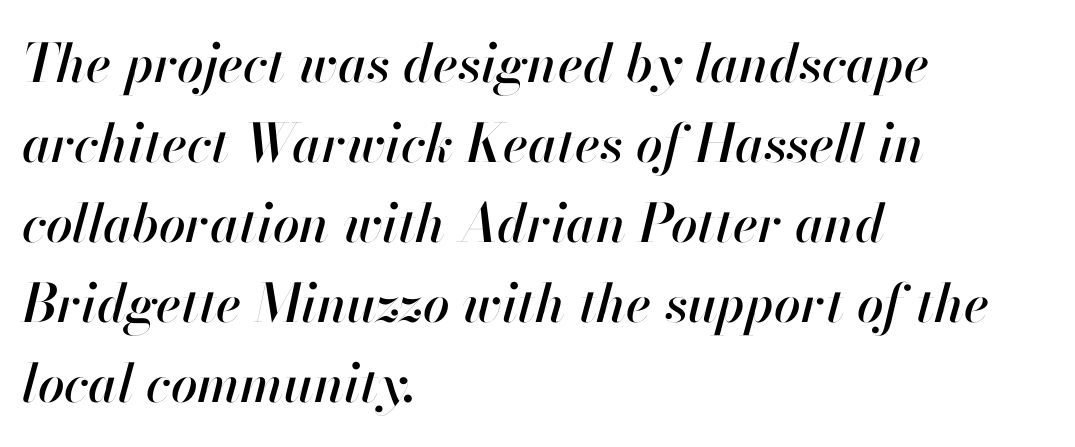
Left-aligned paragraph, ragged on the right. The block of text has a typical density, with ordinary space between rows. Here the designer chose a conventional face with non-uniform glyph widths. Words float on clear page, feet unadorned. Students, note that the glyphs here touch the page at normal intervals. The font's italic variant was chosen for this text.
